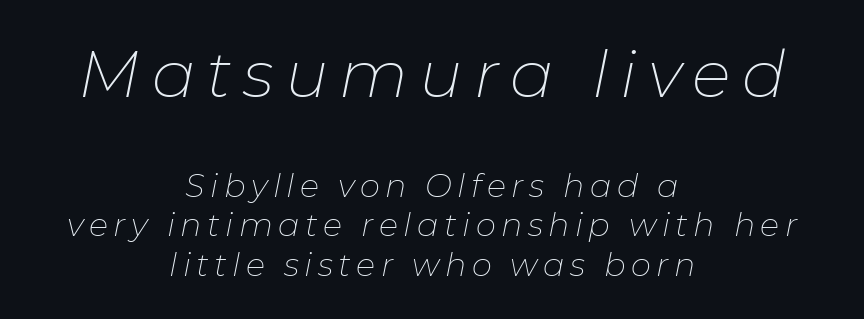
{"italic": "yes", "lean": "right", "slant_degrees": 11, "bold": "no", "weight": "thin", "width": "normal", "stroke_contrast": "low", "x_height": "medium", "monospaced": "no", "underline": "no", "align": "center", "line_spacing_ratio": 1.23, "larger_block": "first", "size_ratio": 2.03, "glyph_px": 65}
